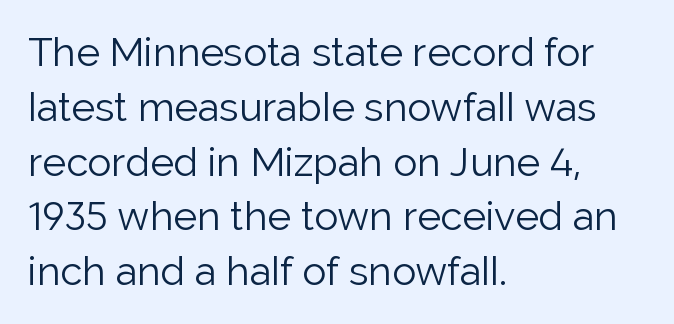
Upright lettering throughout. Unmarked baselines from the first word to the last. Is this a fixed-width face? No — the glyphs have proportional, varying widths. The type is set solid horizontally, with unmodified tracking.
